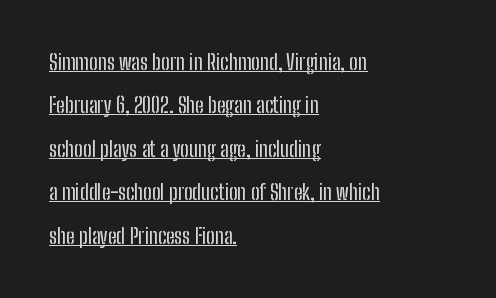
Q: Is the text italic (slanted)? A: No, it is upright.
Q: Is the text underlined? A: Yes.
Q: How is the paragraph aligned? A: Left-aligned.
Q: Is the spacing between letters normal or unusually wide? A: Normal.
Q: Is the spacing between lines tight, normal or loose? A: Loose.
